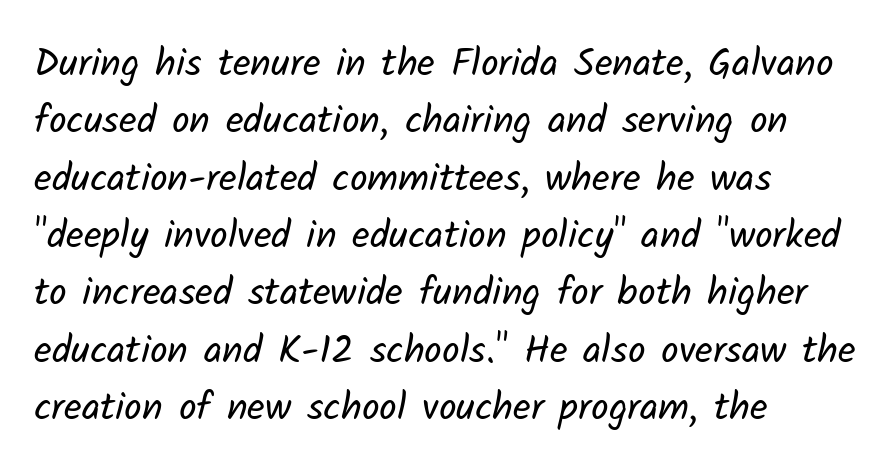
The image shows 39 px regular-weight sans-serif type; set left-aligned, normal line spacing (1.47x), normal letter spacing, not underlined; low stroke contrast and a medium x-height.
